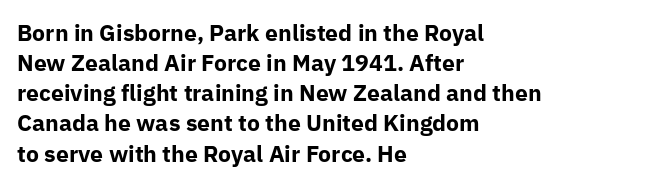
{"italic": "no", "bold": "yes", "underline": "no", "align": "left", "line_spacing": "normal", "line_spacing_ratio": 1.31, "letter_spacing": "normal", "letter_spacing_em": 0.0, "glyph_px": 23}
